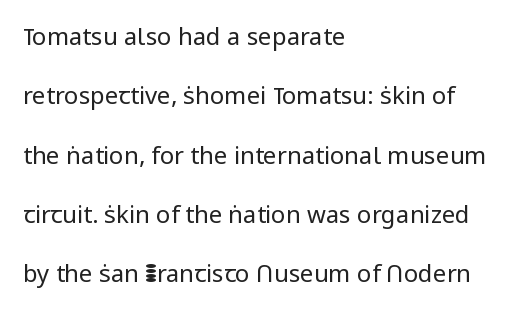
{"italic": "no", "bold": "no", "underline": "no", "align": "left", "line_spacing": "loose", "line_spacing_ratio": 2.47, "letter_spacing": "normal", "letter_spacing_em": 0.0, "glyph_px": 24}
